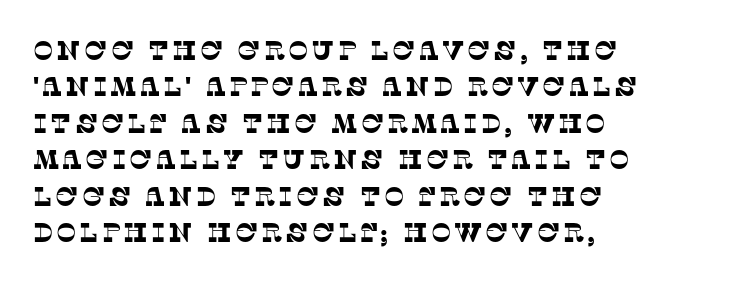
The image shows 27 px text type; set left-aligned, normal line spacing (1.35x), not underlined.
